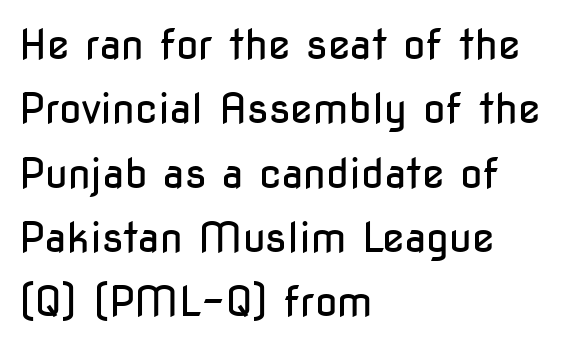
Q: Is the text bold? A: No.
Q: Is the text italic (slanted)? A: No, it is upright.
Q: Is the typeface a serif or a sans-serif typeface? A: Sans-serif.
Q: Is the text underlined? A: No.
Q: How is the paragraph aligned? A: Left-aligned.
Q: Is the spacing between letters normal or unusually wide? A: Normal.
Q: Is the spacing between lines tight, normal or loose? A: Normal.
Q: Width (condensed, normal, or wide)? A: Condensed.
Q: Stroke contrast? A: Low.
Q: x-height? A: Medium.
Q: Monospaced? A: No.
